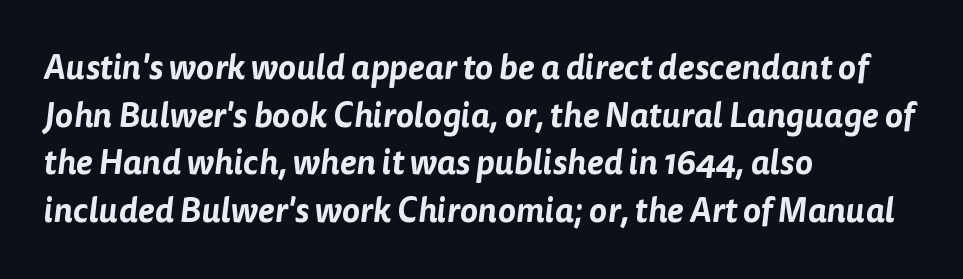
Q: Is the typeface a serif or a sans-serif typeface? A: Sans-serif.
Q: Is the text underlined? A: No.
Q: How is the paragraph aligned? A: Left-aligned.
Q: Is the spacing between letters normal or unusually wide? A: Normal.
Q: Is the spacing between lines tight, normal or loose? A: Normal.
Q: Width (condensed, normal, or wide)? A: Normal.
Q: Stroke contrast? A: Low.
Q: x-height? A: Medium.
Q: Monospaced? A: No.
